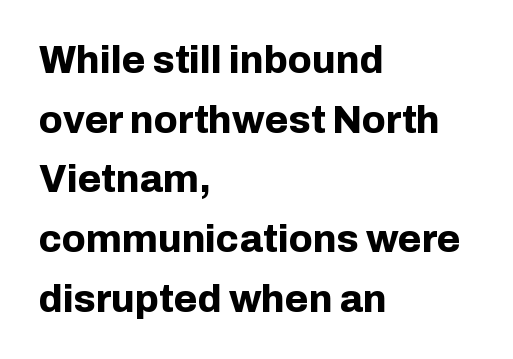
Q: Is the text bold? A: Yes.
Q: Is the text italic (slanted)? A: No, it is upright.
Q: Is the typeface a serif or a sans-serif typeface? A: Sans-serif.
Q: Is the text underlined? A: No.
Q: How is the paragraph aligned? A: Left-aligned.
Q: Is the spacing between letters normal or unusually wide? A: Normal.
Q: Is the spacing between lines tight, normal or loose? A: Normal.
Q: Width (condensed, normal, or wide)? A: Normal.
Q: Stroke contrast? A: Low.
Q: x-height? A: Medium.
Q: Monospaced? A: No.
